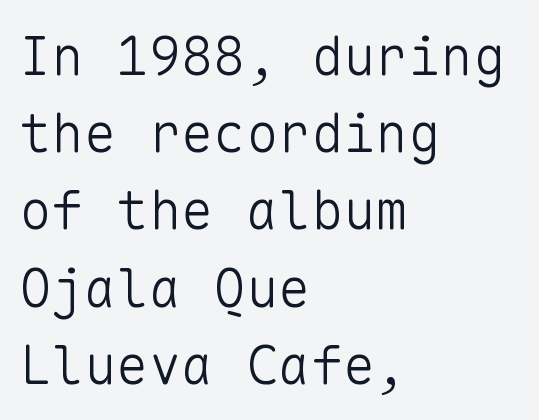
Q: Is the text bold? A: No.
Q: Is the text italic (slanted)? A: No, it is upright.
Q: Is the typeface a serif or a sans-serif typeface? A: Sans-serif.
Q: Is the text underlined? A: No.
Q: How is the paragraph aligned? A: Left-aligned.
Q: Is the spacing between letters normal or unusually wide? A: Normal.
Q: Is the spacing between lines tight, normal or loose? A: Normal.
Q: Width (condensed, normal, or wide)? A: Normal.
Q: Stroke contrast? A: Low.
Q: x-height? A: Medium.
Q: Monospaced? A: Yes.
